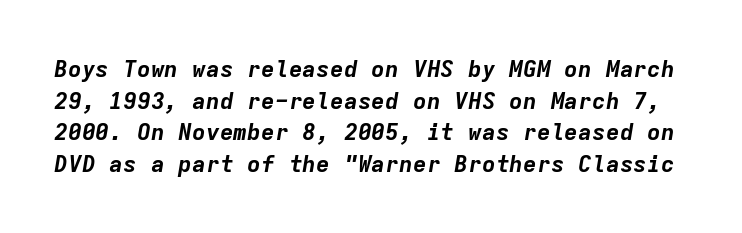
Q: Is the text bold? A: Yes.
Q: Is the text italic (slanted)? A: Yes, it leans right by about 9 degrees.
Q: Is the text underlined? A: No.
Q: Is the spacing between letters normal or unusually wide? A: Normal.
Q: Is the spacing between lines tight, normal or loose? A: Normal.
